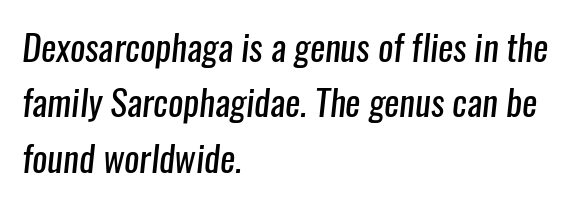
Q: Is the text bold? A: No.
Q: Is the typeface a serif or a sans-serif typeface? A: Sans-serif.
Q: Is the text underlined? A: No.
Q: How is the paragraph aligned? A: Left-aligned.
Q: Is the spacing between letters normal or unusually wide? A: Normal.
Q: Is the spacing between lines tight, normal or loose? A: Normal.
Q: Width (condensed, normal, or wide)? A: Condensed.
Q: Stroke contrast? A: Low.
Q: x-height? A: Medium.
Q: Monospaced? A: No.
